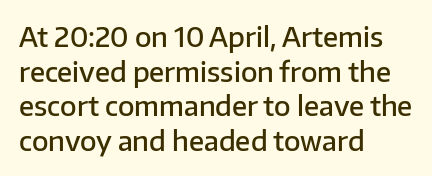
Set as a demibold, roughly 600 on the weight scale. The rendering anchors every line to the left-hand side. Tracking here is standard; glyphs follow each other at the usual distance. In terms of posture, this sample is upright. Each row of text sits above clean, open space.
